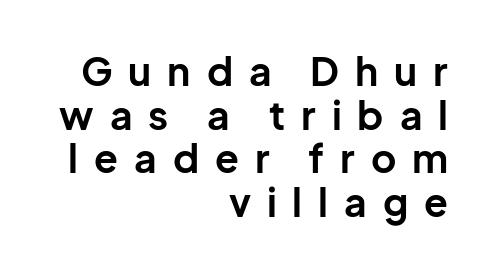
{"serif": "no", "italic": "no", "bold": "yes", "weight": "bold", "width": "normal", "stroke_contrast": "low", "x_height": "medium", "monospaced": "no", "underline": "no", "align": "right", "line_spacing": "tight", "line_spacing_ratio": 1.12, "letter_spacing": "wide", "letter_spacing_em": 0.41, "glyph_px": 39}
